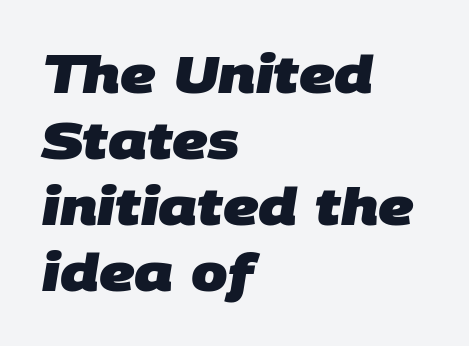
Q: Is the text bold? A: Yes.
Q: Is the typeface a serif or a sans-serif typeface? A: Sans-serif.
Q: Is the text underlined? A: No.
Q: How is the paragraph aligned? A: Left-aligned.
Q: Is the spacing between letters normal or unusually wide? A: Normal.
Q: Is the spacing between lines tight, normal or loose? A: Normal.
Q: Width (condensed, normal, or wide)? A: Normal.
Q: Stroke contrast? A: Low.
Q: x-height? A: Large.
Q: Monospaced? A: No.
